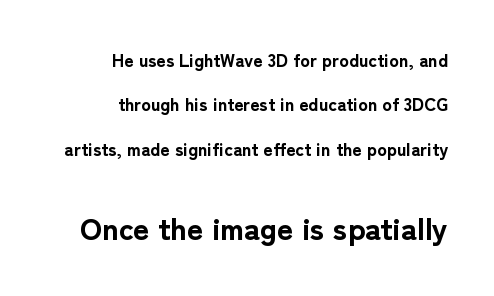
{"serif": "no", "italic": "no", "bold": "yes", "weight": "bold", "width": "normal", "stroke_contrast": "low", "x_height": "medium", "monospaced": "no", "underline": "no", "align": "right", "line_spacing": "loose", "line_spacing_ratio": 2.47, "letter_spacing": "normal", "letter_spacing_em": 0.0, "larger_block": "second", "size_ratio": 1.72, "glyph_px": 31}
